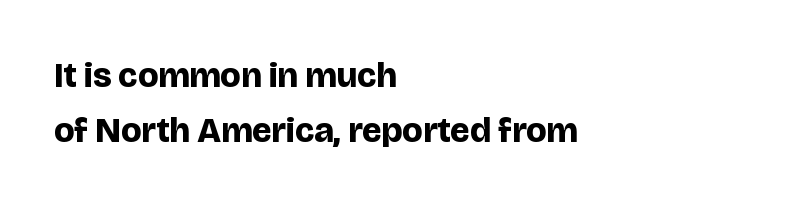
{"serif": "no", "italic": "no", "bold": "yes", "weight": "bold", "width": "normal", "stroke_contrast": "low", "x_height": "large", "monospaced": "no", "underline": "no", "align": "left", "line_spacing": "normal", "line_spacing_ratio": 1.56, "letter_spacing": "normal", "letter_spacing_em": 0.0, "glyph_px": 35}
